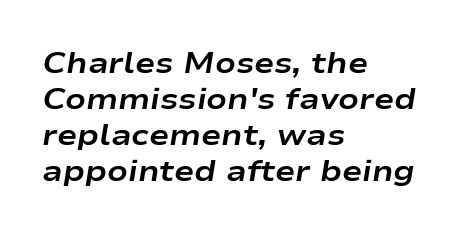
The image shows 30 px bold, wide type, italic (leaning right); set left-aligned, line spacing 1.2x, normal letter spacing, not underlined; low stroke contrast and a medium x-height.
